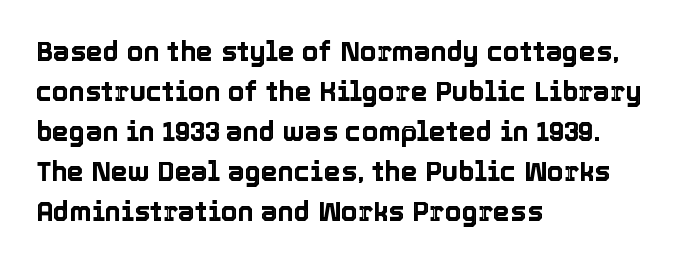
Regular leading. The zone under the glyphs is completely vacant. Italic? Not at all — the glyphs are vertical. A typesetter would call this zero additional tracking. Leftover space on each line is placed entirely after the last word.
